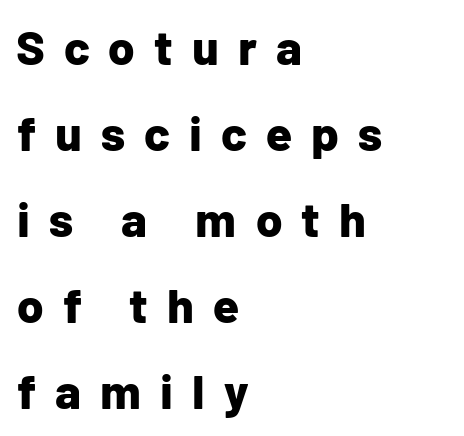
Q: Is the text bold? A: Yes.
Q: Is the text italic (slanted)? A: No, it is upright.
Q: Is the typeface a serif or a sans-serif typeface? A: Sans-serif.
Q: Is the text underlined? A: No.
Q: How is the paragraph aligned? A: Left-aligned.
Q: Is the spacing between letters normal or unusually wide? A: Unusually wide.
Q: Width (condensed, normal, or wide)? A: Normal.
Q: Stroke contrast? A: Low.
Q: x-height? A: Medium.
Q: Monospaced? A: No.
